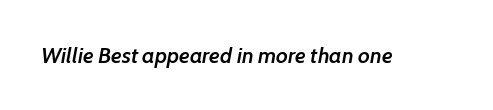
Q: Is the text bold? A: Semi-bold.
Q: Is the text italic (slanted)? A: Yes, it leans right by about 7 degrees.
Q: Is the text underlined? A: No.
Q: Is the spacing between letters normal or unusually wide? A: Normal.
